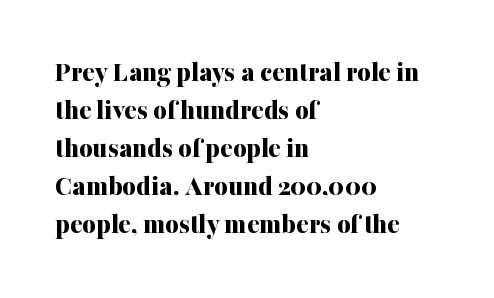
The image shows 29 px bold serif type, upright; set left-aligned, normal line spacing (1.31x), normal letter spacing, not underlined; medium stroke contrast and a medium x-height.
